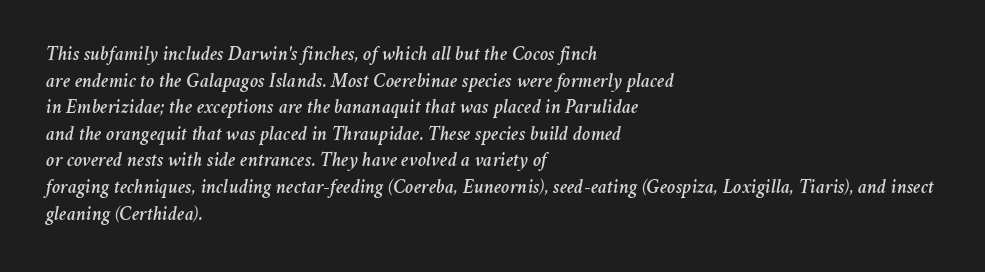
The image shows 20 px text type, italic (leaning right); set left-aligned, normal line spacing (1.33x), normal letter spacing, not underlined.
